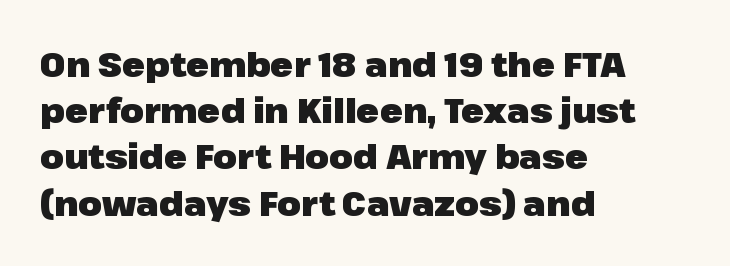
Q: Is the text bold? A: Yes.
Q: Is the text italic (slanted)? A: No, it is upright.
Q: Is the typeface a serif or a sans-serif typeface? A: Sans-serif.
Q: Is the text underlined? A: No.
Q: How is the paragraph aligned? A: Left-aligned.
Q: Is the spacing between letters normal or unusually wide? A: Normal.
Q: Is the spacing between lines tight, normal or loose? A: Normal.
Q: Width (condensed, normal, or wide)? A: Normal.
Q: Stroke contrast? A: Low.
Q: x-height? A: Medium.
Q: Monospaced? A: No.
